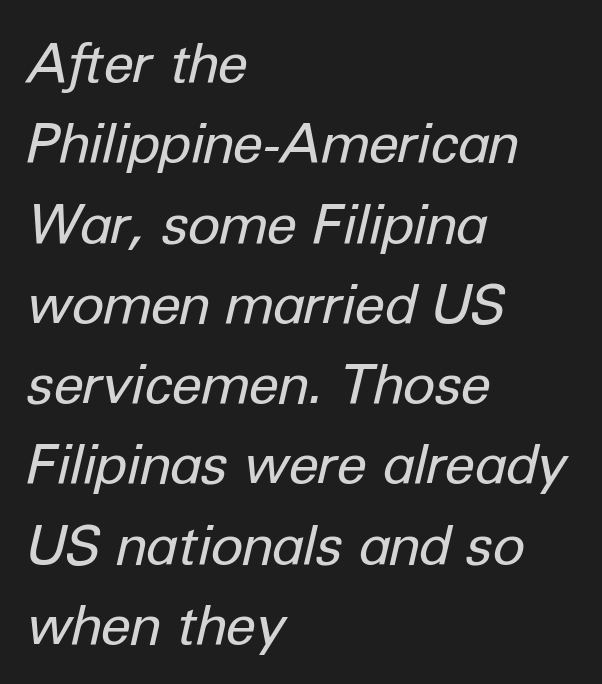
{"italic": "yes", "lean": "right", "slant_degrees": 12, "bold": "no", "weight": "regular", "width": "normal", "stroke_contrast": "low", "x_height": "medium", "monospaced": "no", "underline": "no", "align": "left", "line_spacing": "normal", "line_spacing_ratio": 1.46, "letter_spacing": "normal", "letter_spacing_em": 0.0, "glyph_px": 55}
